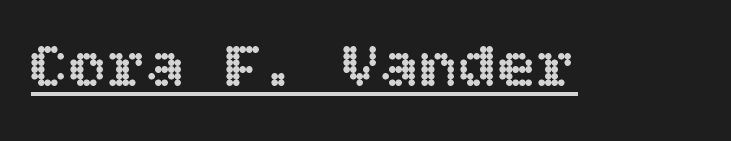
{"italic": "no", "width": "normal", "x_height": "large", "underline": "yes", "letter_spacing": "normal", "letter_spacing_em": 0.0, "glyph_px": 65}
